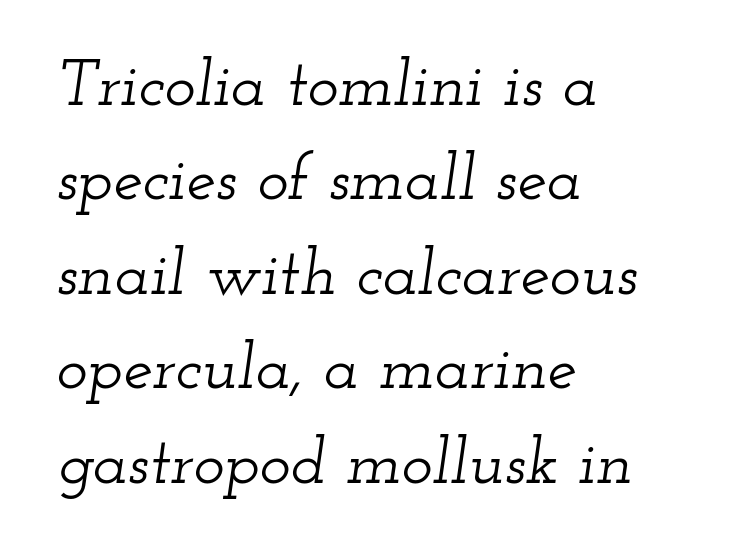
Q: Is the text italic (slanted)? A: Yes, it leans right by about 12 degrees.
Q: Is the typeface a serif or a sans-serif typeface? A: Serif.
Q: Is the text underlined? A: No.
Q: How is the paragraph aligned? A: Left-aligned.
Q: Is the spacing between letters normal or unusually wide? A: Normal.
Q: Is the spacing between lines tight, normal or loose? A: Normal.
Q: Width (condensed, normal, or wide)? A: Wide.
Q: Stroke contrast? A: Low.
Q: x-height? A: Small.
Q: Monospaced? A: No.
